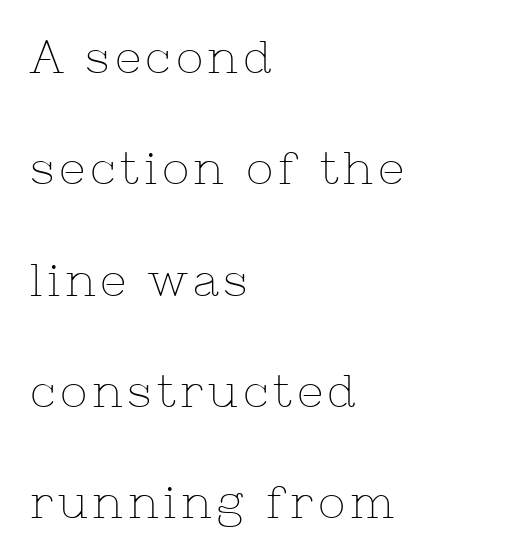
Q: Is the text bold? A: No.
Q: Is the text italic (slanted)? A: No, it is upright.
Q: Is the typeface a serif or a sans-serif typeface? A: Serif.
Q: Is the text underlined? A: No.
Q: How is the paragraph aligned? A: Left-aligned.
Q: Is the spacing between lines tight, normal or loose? A: Loose.
Q: Width (condensed, normal, or wide)? A: Normal.
Q: Stroke contrast? A: Low.
Q: x-height? A: Medium.
Q: Monospaced? A: No.
